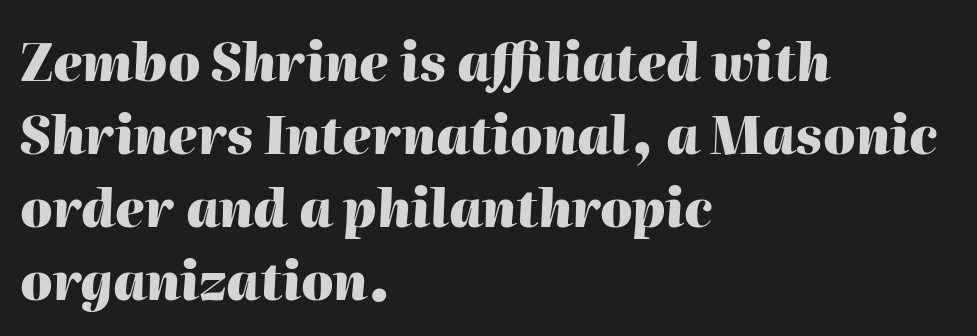
The image shows 51 px heavy type, italic (leaning right); set left-aligned, normal line spacing (1.43x), normal letter spacing, not underlined; high stroke contrast and a medium x-height.
